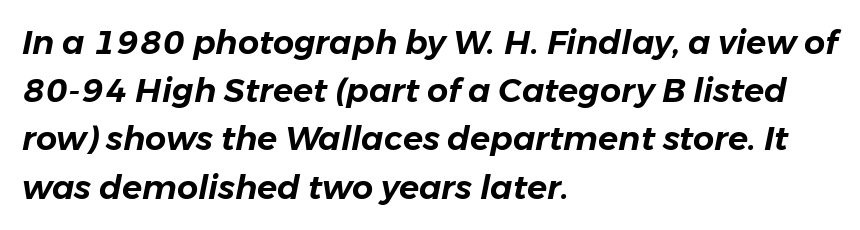
The image shows 33 px text type, italic (leaning right); set left-aligned, normal line spacing (1.46x), normal letter spacing, not underlined; low stroke contrast and a medium x-height.
